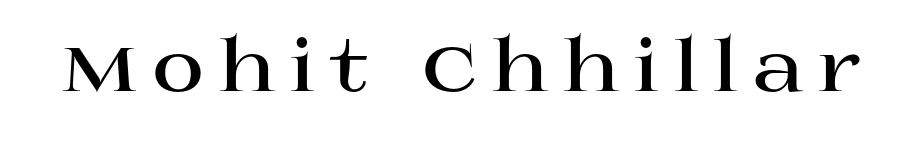
Q: Is the text bold? A: Yes.
Q: Is the text italic (slanted)? A: No, it is upright.
Q: Is the typeface a serif or a sans-serif typeface? A: Serif.
Q: Is the text underlined? A: No.
Q: Is the spacing between letters normal or unusually wide? A: Unusually wide.
Q: Width (condensed, normal, or wide)? A: Wide.
Q: Stroke contrast? A: High.
Q: x-height? A: Large.
Q: Monospaced? A: No.
